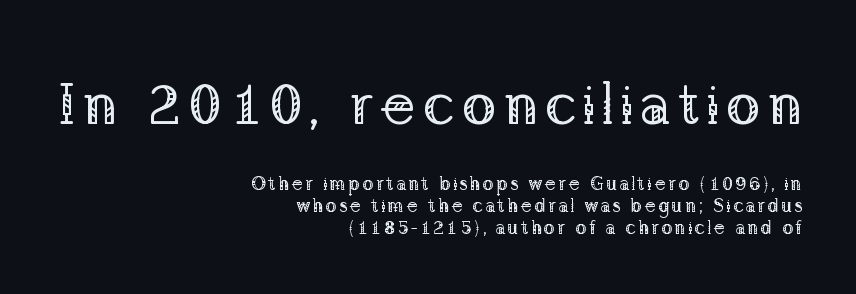
{"serif": "yes", "italic": "no", "bold": "no", "weight": "regular", "width": "normal", "stroke_contrast": "low", "x_height": "medium", "monospaced": "no", "underline": "no", "align": "right", "line_spacing": "tight", "line_spacing_ratio": 1.15, "larger_block": "first", "size_ratio": 3.05, "glyph_px": 58}
